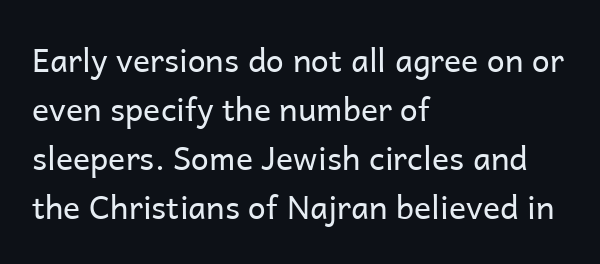
{"serif": "no", "italic": "no", "bold": "no", "weight": "regular", "width": "normal", "stroke_contrast": "low", "x_height": "medium", "monospaced": "no", "underline": "no", "align": "left", "line_spacing": "normal", "line_spacing_ratio": 1.53, "letter_spacing": "normal", "letter_spacing_em": 0.0, "glyph_px": 32}
